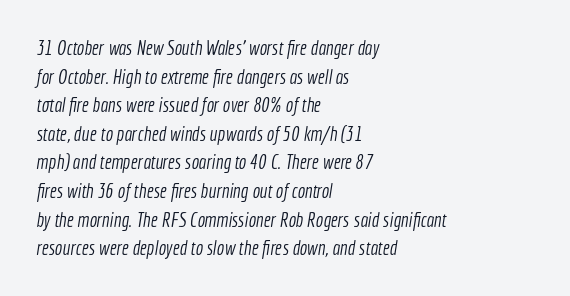
The image shows 20 px text type; set left-aligned, normal line spacing (1.43x), normal letter spacing, not underlined.
